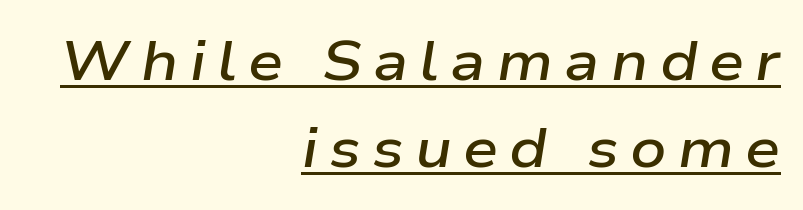
The text carries the slant typical of an italic or oblique font. The ragged edge is on the left, which tells us the setting is flush right. Each letter keeps its own natural width here, so spacing adapts to shape. The tracking reads as deliberately expanded to a designer's eye. The sample's only ornament is a line tracing under the words. Students, this is semibold: more ink than regular, less than bold.
